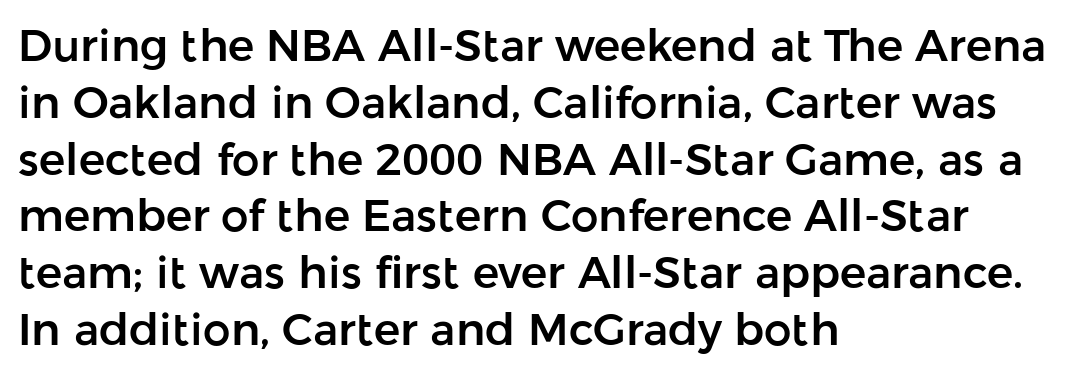
The image shows 44 px sans-serif type, upright; set left-aligned, normal line spacing (1.29x), normal letter spacing, not underlined; low stroke contrast and a medium x-height.
